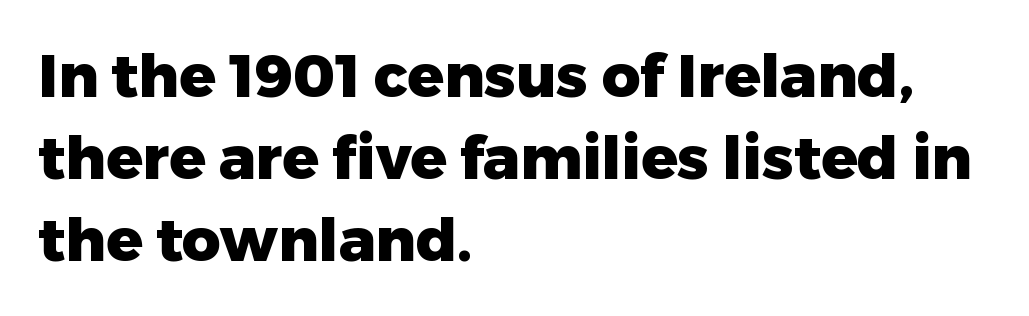
Spacing verdict: proportional, widths tailored to each character. A sans-serif font was chosen for this passage. Short note: letters normally spaced. The gap between lines stays unmarked.
